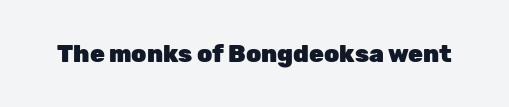
{"italic": "no", "bold": "yes", "underline": "no", "letter_spacing": "normal", "letter_spacing_em": 0.0, "glyph_px": 24}
